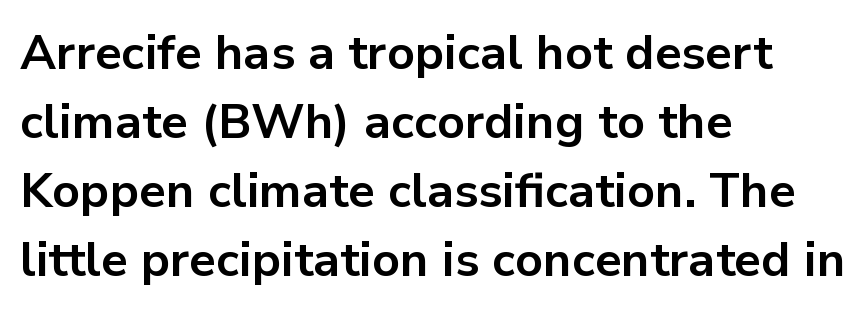
Q: Is the text bold? A: Yes.
Q: Is the text italic (slanted)? A: No, it is upright.
Q: Is the typeface a serif or a sans-serif typeface? A: Sans-serif.
Q: Is the text underlined? A: No.
Q: How is the paragraph aligned? A: Left-aligned.
Q: Is the spacing between letters normal or unusually wide? A: Normal.
Q: Is the spacing between lines tight, normal or loose? A: Normal.
Q: Width (condensed, normal, or wide)? A: Normal.
Q: Stroke contrast? A: Low.
Q: x-height? A: Medium.
Q: Monospaced? A: No.
